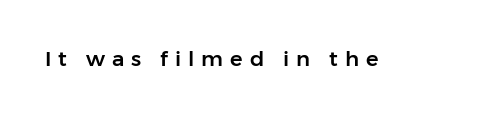
The image shows 21 px text type, upright; set unusually wide letter spacing (+0.33 em), not underlined.
